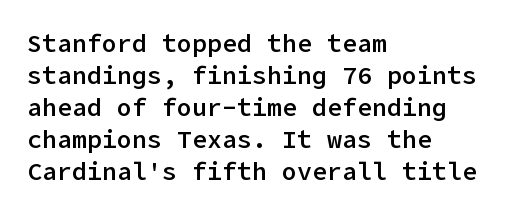
Tracking value appears to be zero — textbook default spacing. Weight check: semibold — heavier than regular, not quite bold. Line starts are locked; line ends wander. How would I describe the line gaps? Plain and ordinary. The gap between lines stays unmarked. Posture: straight, roman, zero tilt.
